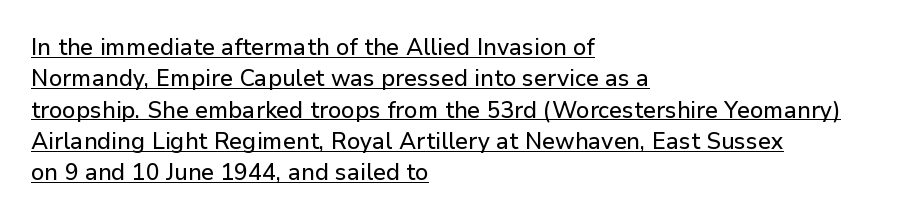
Q: Is the text italic (slanted)? A: No, it is upright.
Q: Is the text underlined? A: Yes.
Q: How is the paragraph aligned? A: Left-aligned.
Q: Is the spacing between letters normal or unusually wide? A: Normal.
Q: Is the spacing between lines tight, normal or loose? A: Normal.
